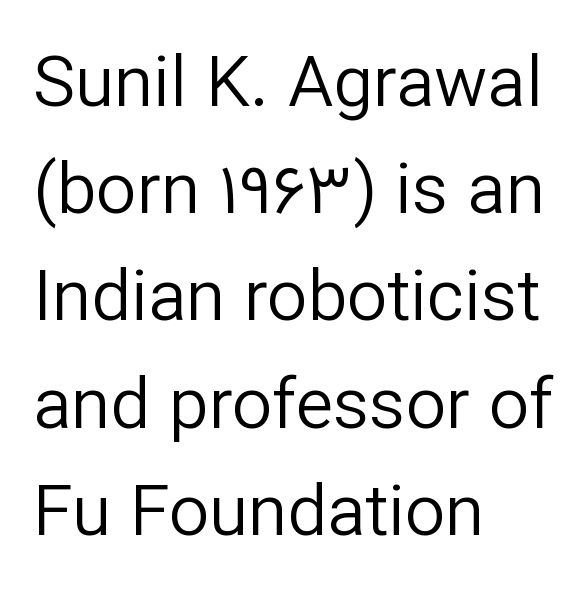
Q: Is the text bold? A: No.
Q: Is the text italic (slanted)? A: No, it is upright.
Q: Is the typeface a serif or a sans-serif typeface? A: Sans-serif.
Q: Is the text underlined? A: No.
Q: How is the paragraph aligned? A: Left-aligned.
Q: Is the spacing between letters normal or unusually wide? A: Normal.
Q: Is the spacing between lines tight, normal or loose? A: Normal.
Q: Width (condensed, normal, or wide)? A: Normal.
Q: Stroke contrast? A: Low.
Q: x-height? A: Medium.
Q: Monospaced? A: No.
